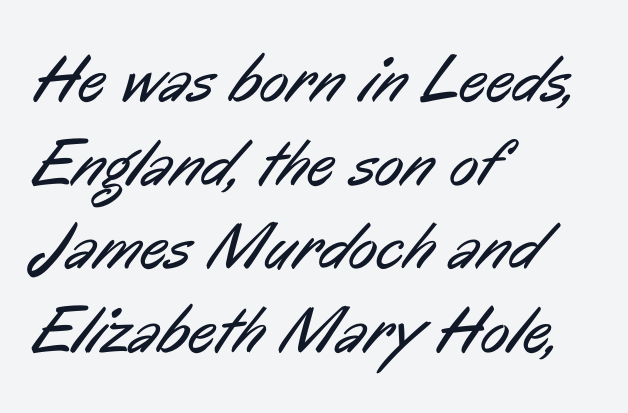
The image shows 67 px regular-weight, condensed sans-serif type; set left-aligned, normal line spacing (1.25x), normal letter spacing, not underlined; low stroke contrast and a medium x-height.
